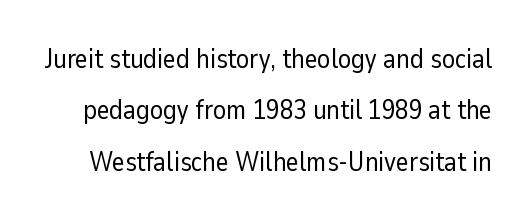
Quick note: not italic, upright. Beneath every word, the page is bare. This sample uses plain, unmodified letter spacing. Weight: in the light-to-regular range.
